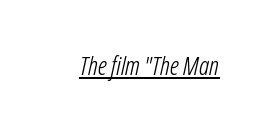
{"bold": "no", "underline": "yes", "letter_spacing": "normal", "letter_spacing_em": 0.0, "glyph_px": 26}
